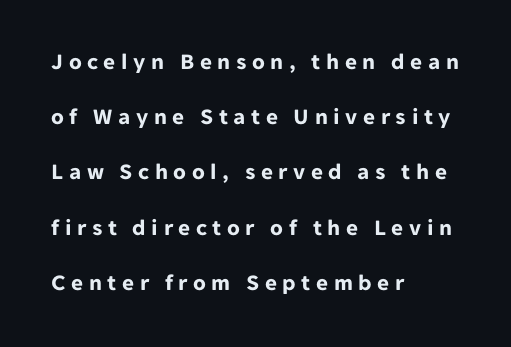
Q: Is the text bold? A: Yes.
Q: Is the text italic (slanted)? A: No, it is upright.
Q: Is the text underlined? A: No.
Q: How is the paragraph aligned? A: Left-aligned.
Q: Is the spacing between letters normal or unusually wide? A: Unusually wide.
Q: Is the spacing between lines tight, normal or loose? A: Loose.
